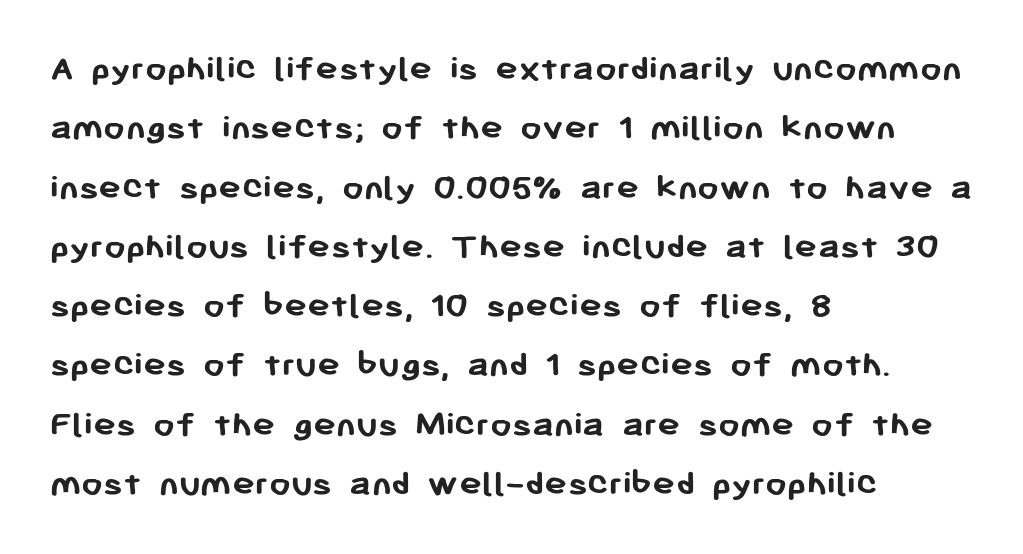
The image shows 38 px semibold sans-serif type, upright; set left-aligned, normal line spacing (1.56x), normal letter spacing, not underlined; low stroke contrast and a medium x-height.
